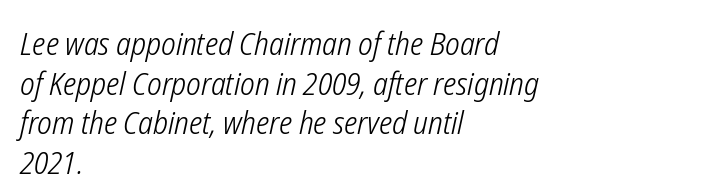
Q: Is the text bold? A: No.
Q: Is the text italic (slanted)? A: Yes, it leans right by about 12 degrees.
Q: Is the text underlined? A: No.
Q: How is the paragraph aligned? A: Left-aligned.
Q: Is the spacing between letters normal or unusually wide? A: Normal.
Q: Width (condensed, normal, or wide)? A: Condensed.
Q: Stroke contrast? A: Low.
Q: x-height? A: Medium.
Q: Monospaced? A: No.
